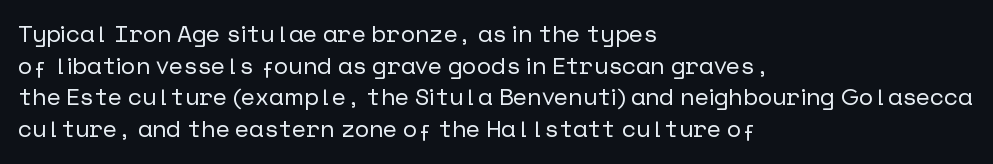
The letterforms sit shoulder to shoulder at normal distance. In terms of leading, this rendering sits right in the middle. The rendering anchors every line to the left-hand side. Style check: upright.
